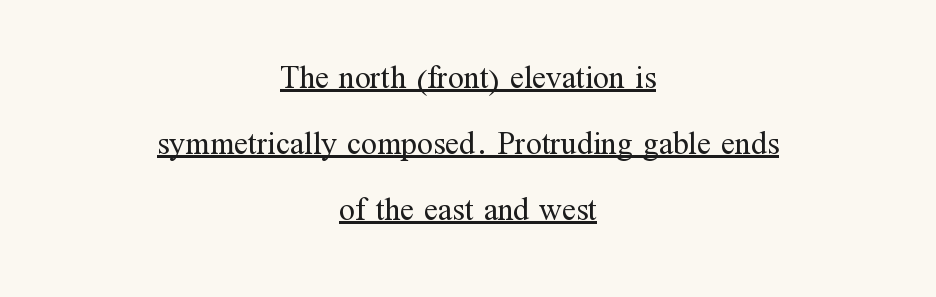
{"serif": "yes", "italic": "no", "bold": "no", "weight": "regular", "width": "normal", "stroke_contrast": "medium", "x_height": "medium", "monospaced": "no", "underline": "yes", "align": "center", "line_spacing": "loose", "line_spacing_ratio": 2.06, "letter_spacing": "normal", "letter_spacing_em": 0.0, "glyph_px": 32}
